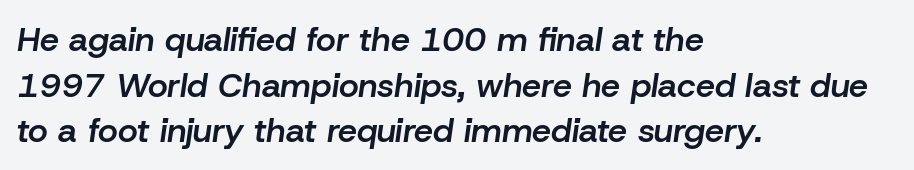
Proportional: the letters do not fall into vertical columns. The lettering tilts uniformly, giving the passage an italic look. Standard letterfit; no display-style spreading of the glyphs. Bold? Not quite — semibold, heavier than regular but stopping short.
